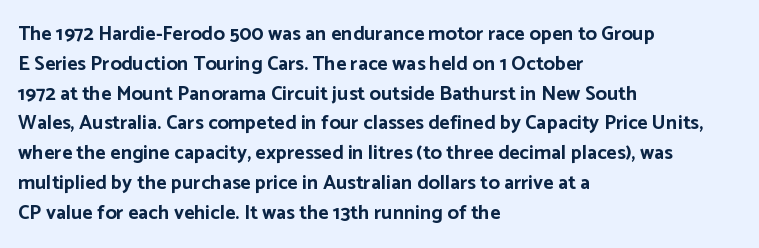
{"italic": "no", "bold": "yes", "underline": "no", "align": "left", "line_spacing": "normal", "line_spacing_ratio": 1.49, "letter_spacing": "normal", "letter_spacing_em": 0.0, "glyph_px": 20}
